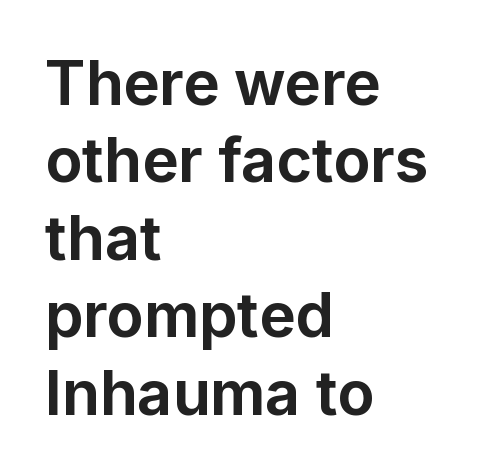
{"serif": "no", "italic": "no", "bold": "yes", "weight": "bold", "width": "normal", "stroke_contrast": "low", "x_height": "medium", "monospaced": "no", "underline": "no", "align": "left", "line_spacing": "normal", "line_spacing_ratio": 1.27, "letter_spacing": "normal", "letter_spacing_em": 0.0, "glyph_px": 61}
